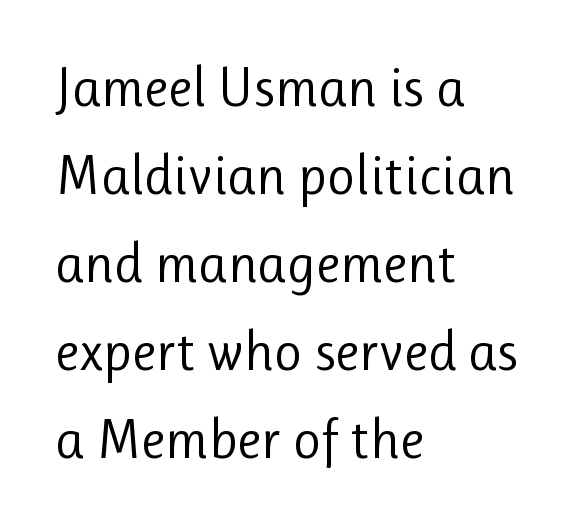
The image shows 55 px regular-weight sans-serif type, upright; set left-aligned, normal line spacing (1.6x), normal letter spacing, not underlined; low stroke contrast and a medium x-height.
